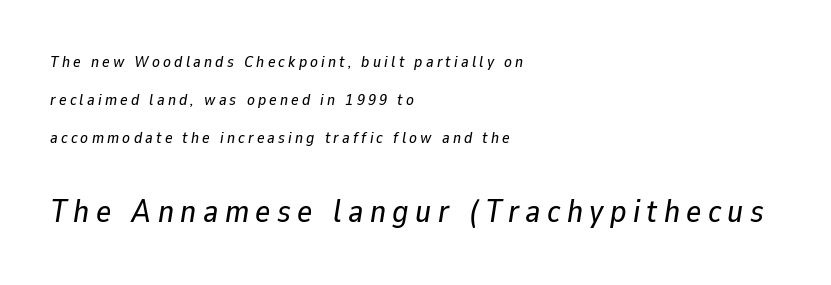
Horizontal bands of white between lines are thick stripes. The rendering anchors every line to the left-hand side. The passage shown has open, widely tracked lettering throughout. The words here are not underlined.
